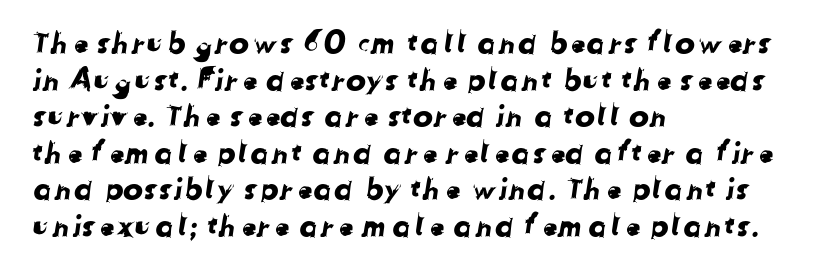
Note the varied advance widths — an 'i' is clearly narrower than an 'm'. Does extra space separate the letters? No, they use regular spacing. The gap between lines stays unmarked. The letters carry no serifs — their stems end cleanly without finishing strokes. Caption: multi-line text, flush left, ragged right.
